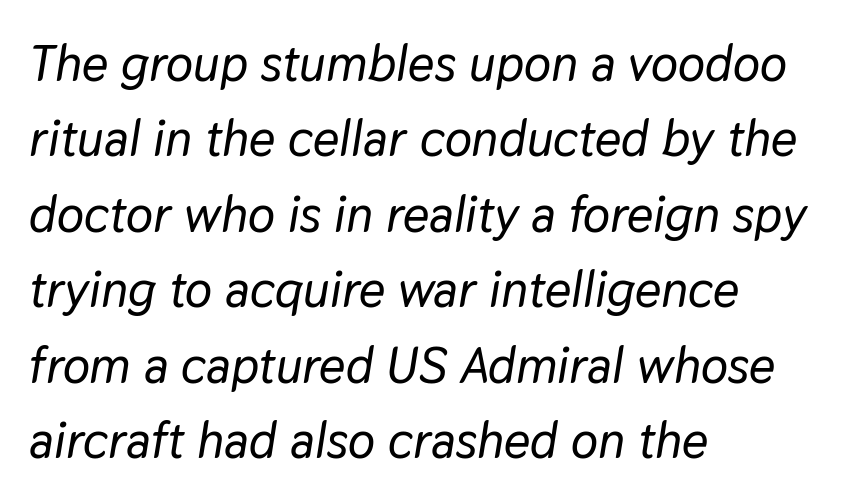
Q: Is the text italic (slanted)? A: Yes, it leans right by about 9 degrees.
Q: Is the text underlined? A: No.
Q: How is the paragraph aligned? A: Left-aligned.
Q: Is the spacing between letters normal or unusually wide? A: Normal.
Q: Is the spacing between lines tight, normal or loose? A: Normal.
Q: Width (condensed, normal, or wide)? A: Normal.
Q: Stroke contrast? A: Low.
Q: x-height? A: Medium.
Q: Monospaced? A: No.
